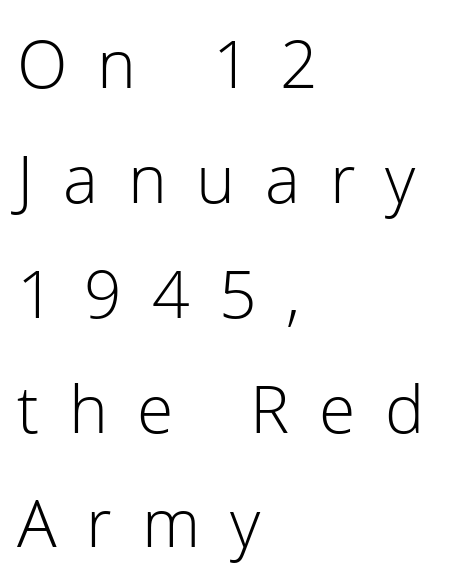
{"serif": "no", "italic": "no", "bold": "no", "weight": "light", "width": "normal", "stroke_contrast": "low", "x_height": "medium", "monospaced": "no", "underline": "no", "align": "left", "line_spacing_ratio": 1.74, "letter_spacing": "wide", "letter_spacing_em": 0.45, "glyph_px": 66}
